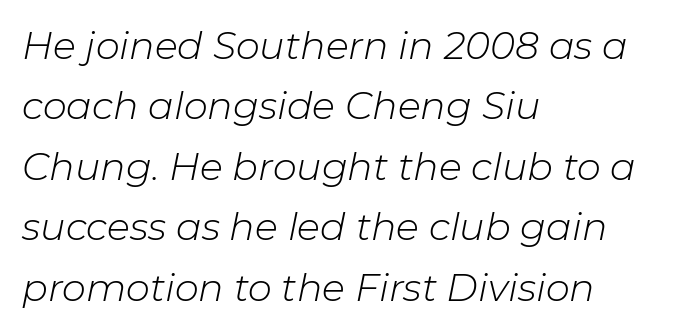
Q: Is the text bold? A: No.
Q: Is the text italic (slanted)? A: Yes, it leans right by about 11 degrees.
Q: Is the text underlined? A: No.
Q: How is the paragraph aligned? A: Left-aligned.
Q: Is the spacing between letters normal or unusually wide? A: Normal.
Q: Is the spacing between lines tight, normal or loose? A: Normal.
Q: Width (condensed, normal, or wide)? A: Normal.
Q: Stroke contrast? A: Low.
Q: x-height? A: Medium.
Q: Monospaced? A: No.
